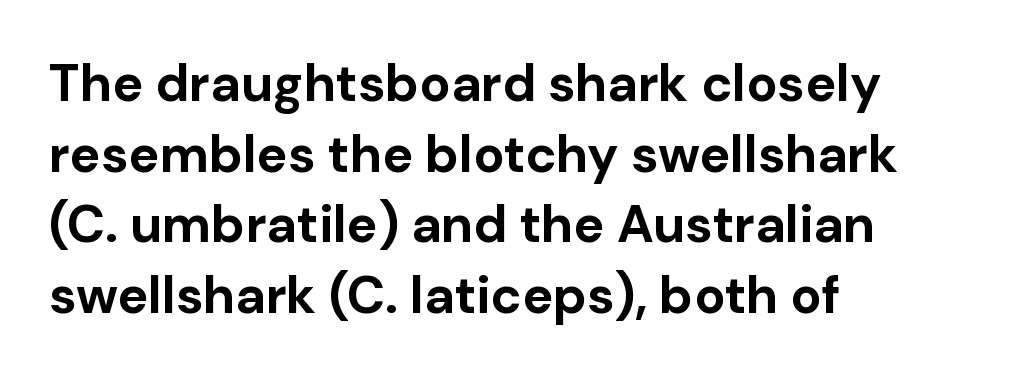
{"serif": "no", "italic": "no", "bold": "yes", "weight": "bold", "width": "normal", "stroke_contrast": "low", "x_height": "medium", "monospaced": "no", "underline": "no", "align": "left", "line_spacing": "normal", "line_spacing_ratio": 1.36, "letter_spacing": "normal", "letter_spacing_em": 0.0, "glyph_px": 52}
